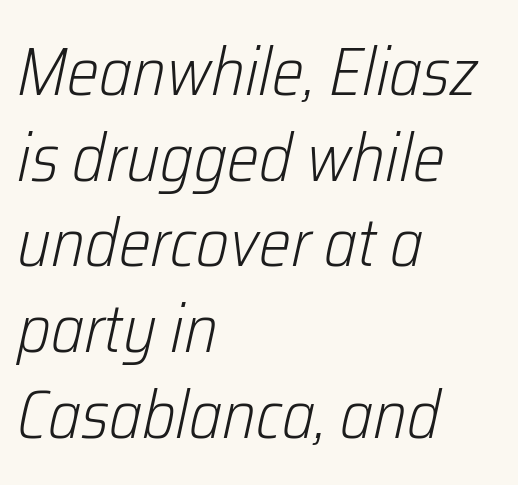
In terms of letterspacing, this is plain default setting. You can tell it's italic because the verticals aren't actually vertical. The weight tops out at a normal text grade. Does the copy run flush right? No — it runs flush left. Spacing verdict: proportional, widths tailored to each character.
